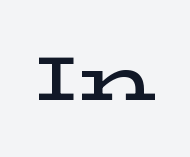
Q: Is the text italic (slanted)? A: No, it is upright.
Q: Is the typeface a serif or a sans-serif typeface? A: Serif.
Q: Is the text underlined? A: No.
Q: Is the spacing between letters normal or unusually wide? A: Normal.
Q: Width (condensed, normal, or wide)? A: Wide.
Q: Stroke contrast? A: Low.
Q: x-height? A: Medium.
Q: Monospaced? A: No.
